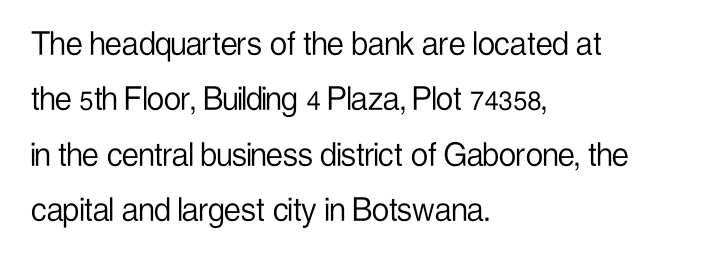
{"serif": "no", "italic": "no", "bold": "no", "weight": "light", "width": "condensed", "stroke_contrast": "low", "x_height": "medium", "monospaced": "no", "underline": "no", "align": "left", "line_spacing": "normal", "line_spacing_ratio": 1.46, "letter_spacing": "normal", "letter_spacing_em": 0.0, "glyph_px": 38}
